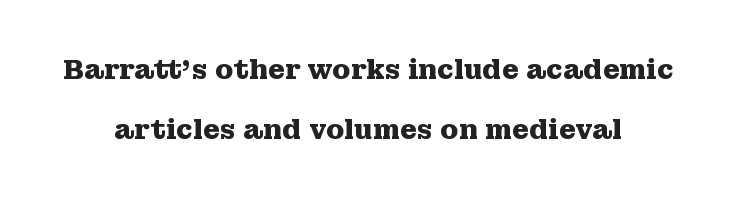
Caption: standard tracking, unaltered. In terms of weight, the rendering is a true, heavy bold. Italic? Not at all — the glyphs are vertical. Loosely led — the rows are spread out. One-word summary of the alignment: center.
